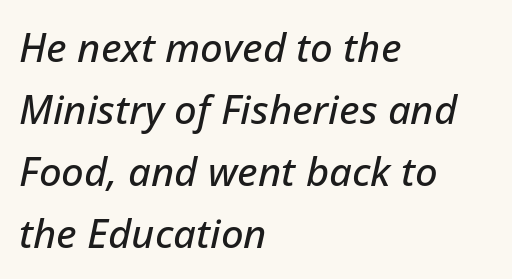
{"italic": "yes", "lean": "right", "slant_degrees": 12, "width": "normal", "stroke_contrast": "low", "x_height": "medium", "monospaced": "no", "underline": "no", "align": "left", "line_spacing": "normal", "line_spacing_ratio": 1.55, "letter_spacing": "normal", "letter_spacing_em": 0.0, "glyph_px": 40}
